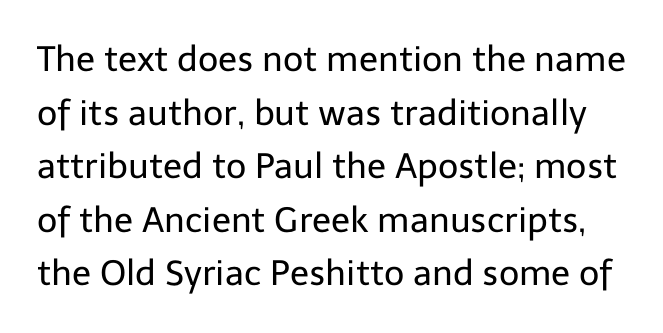
{"serif": "no", "italic": "no", "bold": "no", "weight": "regular", "width": "normal", "stroke_contrast": "low", "x_height": "medium", "monospaced": "no", "underline": "no", "line_spacing": "normal", "line_spacing_ratio": 1.53, "letter_spacing": "normal", "letter_spacing_em": 0.0, "glyph_px": 35}
